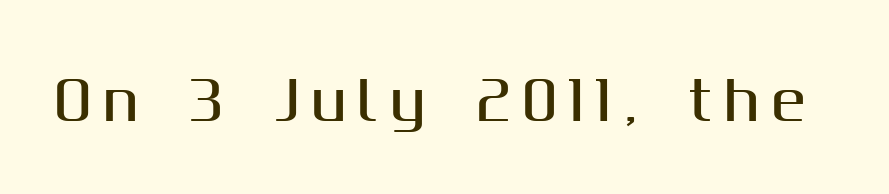
Q: Is the text italic (slanted)? A: No, it is upright.
Q: Is the typeface a serif or a sans-serif typeface? A: Sans-serif.
Q: Is the text underlined? A: No.
Q: Is the spacing between letters normal or unusually wide? A: Unusually wide.
Q: Width (condensed, normal, or wide)? A: Normal.
Q: Stroke contrast? A: Medium.
Q: x-height? A: Medium.
Q: Monospaced? A: No.
